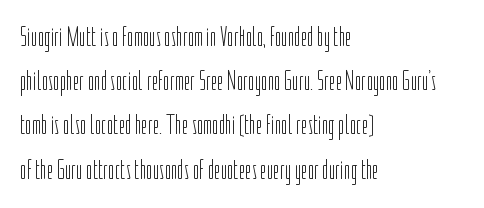
{"serif": "no", "italic": "no", "bold": "no", "weight": "light", "width": "condensed", "stroke_contrast": "low", "x_height": "medium", "monospaced": "no", "underline": "no", "align": "left", "line_spacing": "normal", "line_spacing_ratio": 1.58, "letter_spacing": "normal", "letter_spacing_em": 0.0, "glyph_px": 28}
